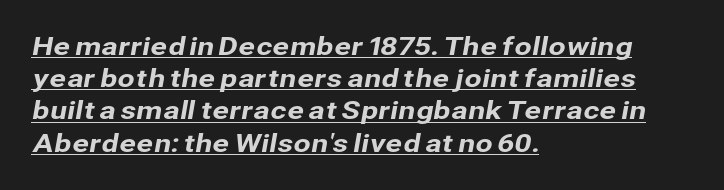
Q: Is the text underlined? A: Yes.
Q: How is the paragraph aligned? A: Left-aligned.
Q: Is the spacing between letters normal or unusually wide? A: Normal.
Q: Is the spacing between lines tight, normal or loose? A: Normal.
